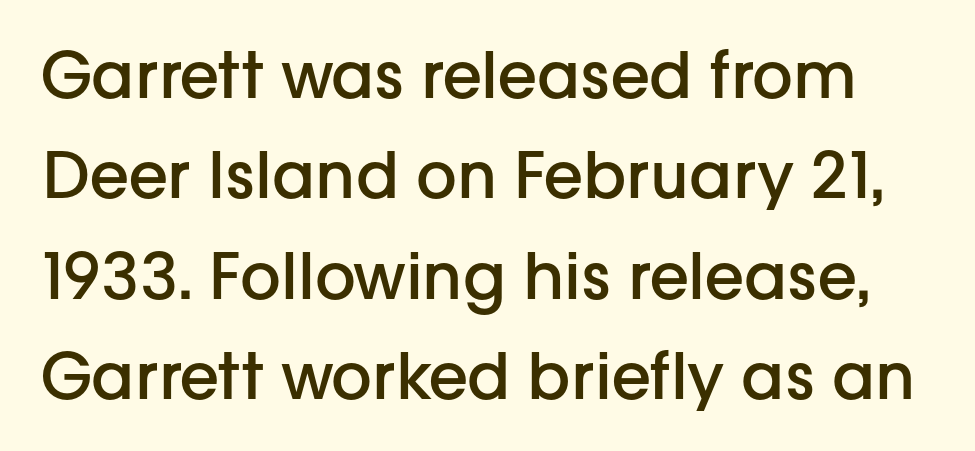
{"serif": "no", "italic": "no", "bold": "semi", "weight": "semibold", "width": "normal", "stroke_contrast": "low", "x_height": "medium", "monospaced": "no", "underline": "no", "line_spacing": "normal", "line_spacing_ratio": 1.57, "letter_spacing": "normal", "letter_spacing_em": 0.0, "glyph_px": 64}
